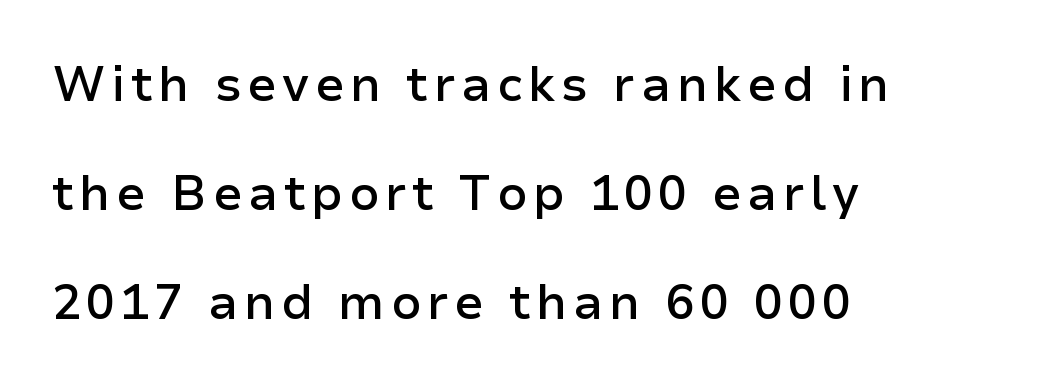
{"serif": "no", "italic": "no", "bold": "semi", "weight": "semibold", "width": "normal", "stroke_contrast": "low", "x_height": "medium", "monospaced": "no", "underline": "no", "align": "left", "line_spacing": "loose", "line_spacing_ratio": 2.27, "glyph_px": 48}
